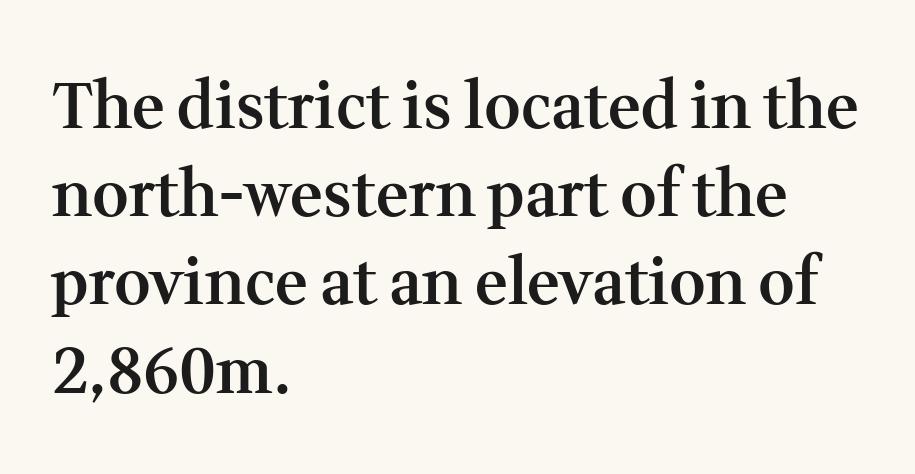
Do the letters lean? They stand straight. Unlike a clean sans, this face finishes its strokes with serifs. The text block is weighted toward the left margin, trailing off unevenly rightward. Vertically, the passage feels balanced, rows spaced as you'd expect. I'd describe the lettering as semibold — firm but not a full bold. A bare baseline throughout the passage.
